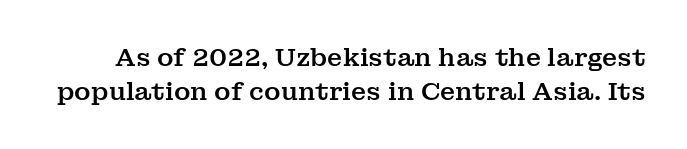
This is the regular roman posture of the typeface. Caption: standard tracking, unaltered. This rendering features lettering with no underline. Baseline-to-baseline distance is the conventional proportion of letter height.
